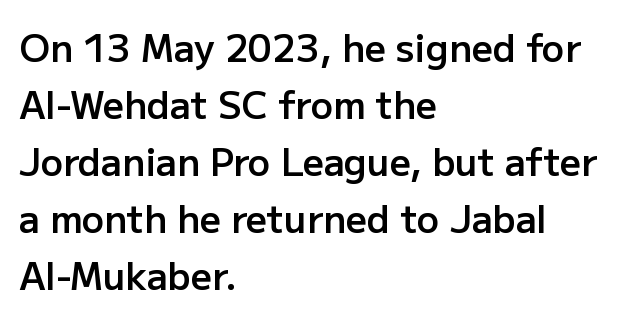
The image shows 37 px semibold sans-serif type, upright; set left-aligned, normal line spacing (1.54x), normal letter spacing, not underlined; low stroke contrast and a medium x-height.
